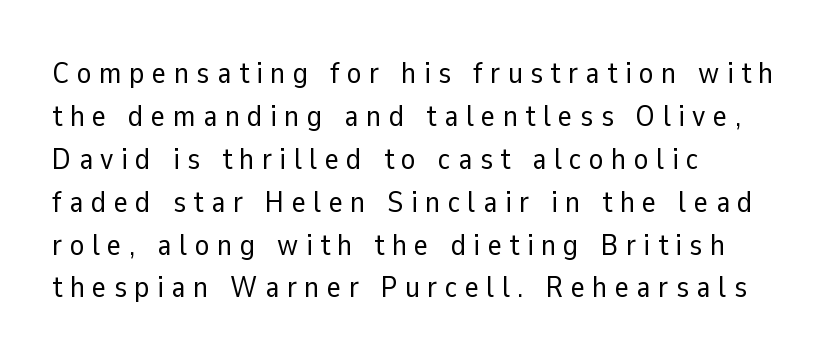
Bold? No — there's no thickening of the strokes. Here the designer chose a conventional face with non-uniform glyph widths. The rendering uses a moderate line-height, typical for paragraphs. Left-aligned paragraph, ragged on the right.
